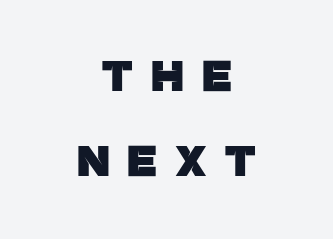
The image shows 47 px sans-serif type, upright; set centered, line spacing 1.8x, unusually wide letter spacing (+0.37 em), not underlined; low stroke contrast and a large x-height.
